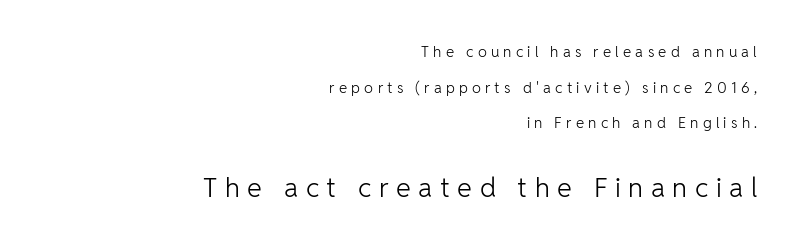
There is plenty of visible air inserted between adjacent glyphs. Descender tails drop into unmarked territory. Widely set lines give the paragraph a tall, airy silhouette. Is this a heavy cut? Hardly; it is regular or lighter.
